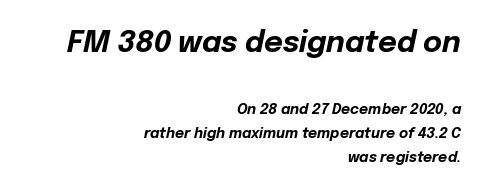
{"italic": "yes", "lean": "right", "slant_degrees": 12, "bold": "yes", "weight": "bold", "width": "normal", "stroke_contrast": "low", "x_height": "medium", "monospaced": "no", "underline": "no", "align": "right", "line_spacing_ratio": 1.72, "letter_spacing": "normal", "letter_spacing_em": 0.0, "larger_block": "first", "size_ratio": 2.07, "glyph_px": 29}
